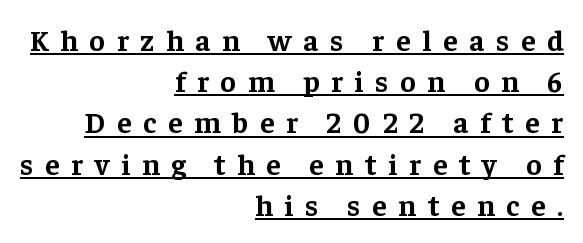
{"serif": "yes", "italic": "no", "bold": "yes", "weight": "bold", "width": "normal", "stroke_contrast": "low", "x_height": "medium", "monospaced": "no", "underline": "yes", "align": "right", "line_spacing": "normal", "line_spacing_ratio": 1.42, "letter_spacing": "wide", "letter_spacing_em": 0.41, "glyph_px": 29}
